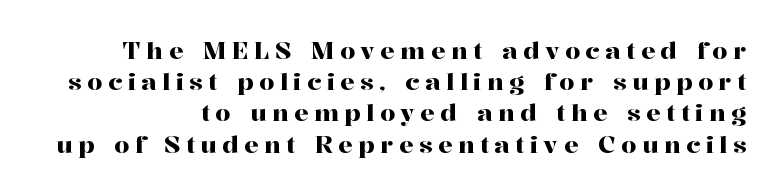
{"italic": "no", "underline": "no", "align": "right", "line_spacing": "normal", "line_spacing_ratio": 1.3, "letter_spacing": "wide", "letter_spacing_em": 0.23, "glyph_px": 24}
